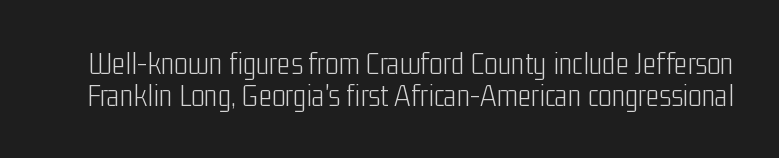
Q: Is the text bold? A: No.
Q: Is the text italic (slanted)? A: No, it is upright.
Q: Is the typeface a serif or a sans-serif typeface? A: Sans-serif.
Q: Is the text underlined? A: No.
Q: Is the spacing between letters normal or unusually wide? A: Normal.
Q: Is the spacing between lines tight, normal or loose? A: Tight.
Q: Width (condensed, normal, or wide)? A: Condensed.
Q: Stroke contrast? A: Low.
Q: x-height? A: Medium.
Q: Monospaced? A: No.
